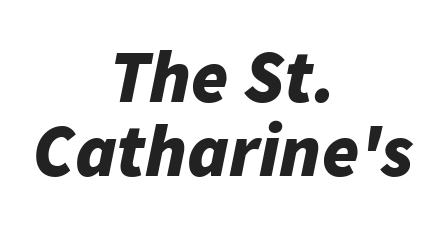
The image shows 75 px bold type, italic (leaning right); set centered, tight line spacing (0.99x), normal letter spacing, not underlined; low stroke contrast and a medium x-height.
